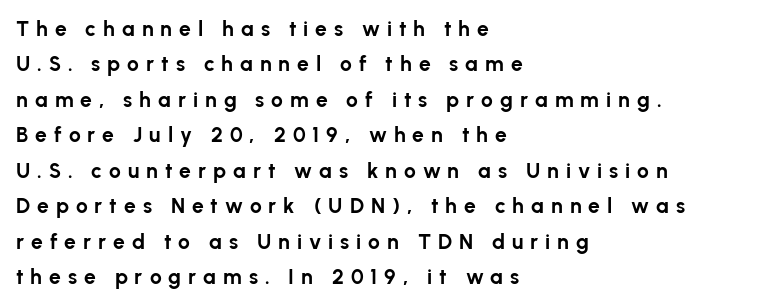
Q: Is the text bold? A: Yes.
Q: Is the text italic (slanted)? A: No, it is upright.
Q: Is the text underlined? A: No.
Q: How is the paragraph aligned? A: Left-aligned.
Q: Is the spacing between letters normal or unusually wide? A: Unusually wide.
Q: Is the spacing between lines tight, normal or loose? A: Normal.
